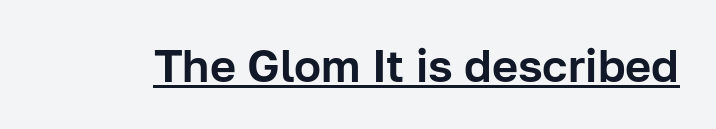
The image shows 45 px sans-serif type, upright; set normal letter spacing, underlined; low stroke contrast and a medium x-height.
